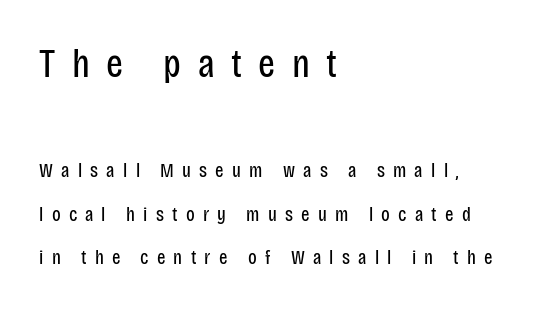
{"serif": "no", "italic": "no", "bold": "no", "weight": "regular", "width": "condensed", "stroke_contrast": "low", "x_height": "large", "monospaced": "no", "underline": "no", "align": "left", "line_spacing": "loose", "line_spacing_ratio": 2.18, "letter_spacing": "wide", "letter_spacing_em": 0.41, "larger_block": "first", "size_ratio": 2.0, "glyph_px": 40}
